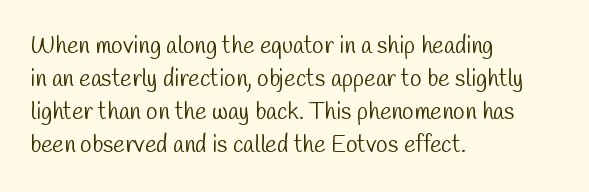
{"bold": "no", "underline": "no", "align": "left", "line_spacing": "normal", "line_spacing_ratio": 1.37, "letter_spacing": "normal", "letter_spacing_em": 0.0, "glyph_px": 24}
